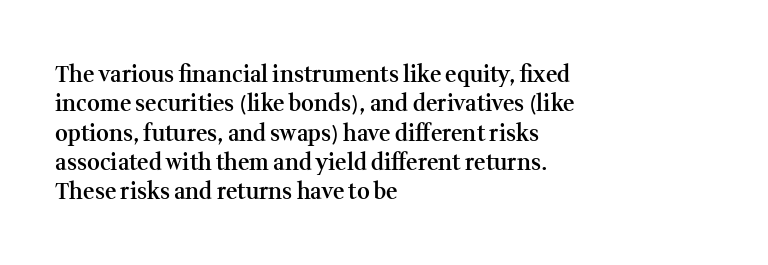
Unmarked baselines from the first word to the last. Does the copy run flush right? No — it runs flush left. Every stem runs plumb, perpendicular to the baseline. Each glyph is drawn with semibold strokes, heavier than normal yet not fully bold. The rendering keeps characters at their native spacing.
